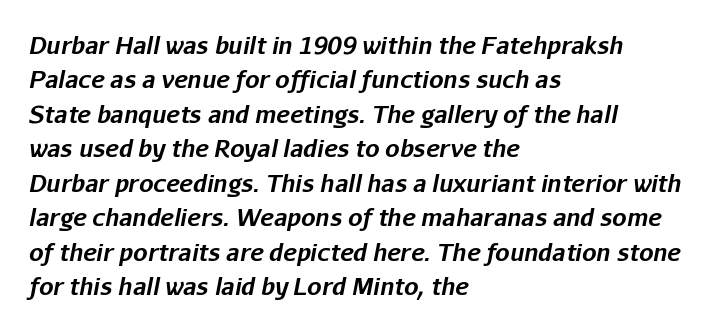
The image shows 23 px bold type, italic (leaning right); set left-aligned, normal line spacing (1.5x), normal letter spacing, not underlined.
